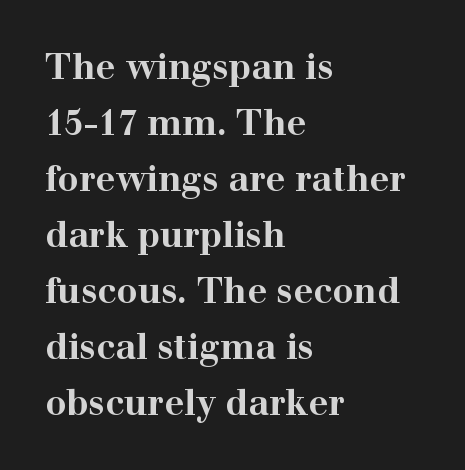
The image shows 35 px bold, wide serif type, upright; set left-aligned, normal line spacing (1.6x), normal letter spacing, not underlined; high stroke contrast and a medium x-height.
